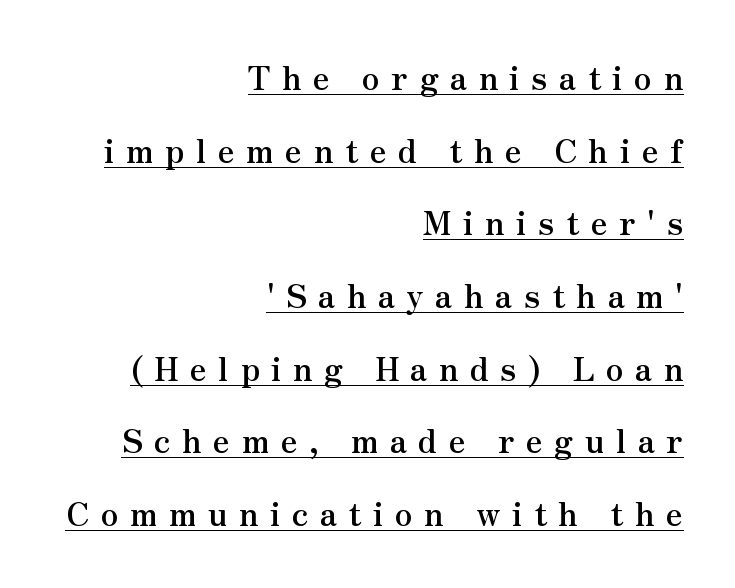
The image shows 32 px semibold serif type, upright; set right-aligned, loose line spacing (2.27x), unusually wide letter spacing (+0.36 em), underlined; medium stroke contrast and a small x-height.
